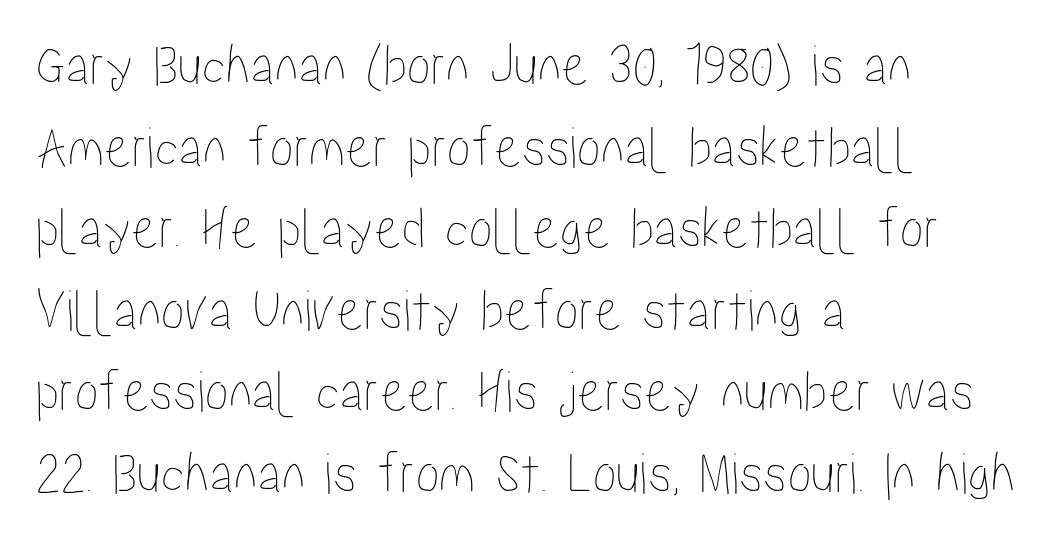
Q: Is the text italic (slanted)? A: No, it is upright.
Q: Is the text underlined? A: No.
Q: How is the paragraph aligned? A: Left-aligned.
Q: Is the spacing between letters normal or unusually wide? A: Normal.
Q: Is the spacing between lines tight, normal or loose? A: Normal.
Q: Width (condensed, normal, or wide)? A: Condensed.
Q: Stroke contrast? A: Low.
Q: x-height? A: Medium.
Q: Monospaced? A: No.
